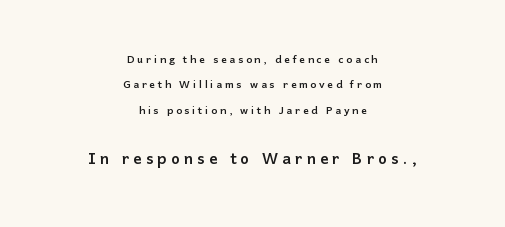
{"italic": "no", "underline": "no", "align": "center", "line_spacing_ratio": 1.82, "larger_block": "second", "size_ratio": 1.5, "glyph_px": 21}
